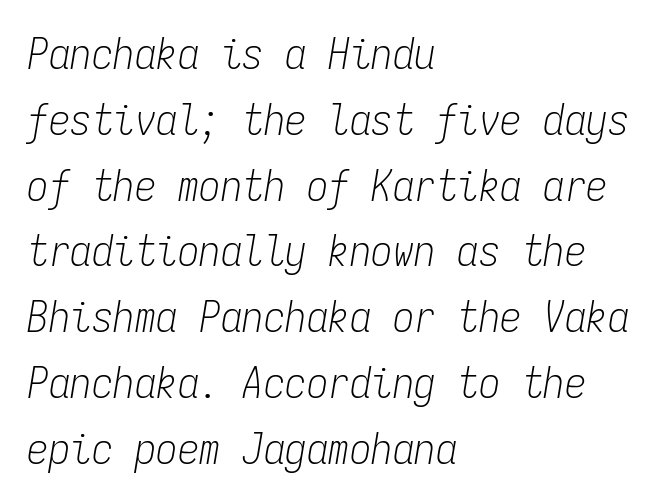
The image shows 43 px light, condensed type, italic (leaning right), monospaced; set left-aligned, normal line spacing (1.53x), normal letter spacing, not underlined; low stroke contrast and a medium x-height.
